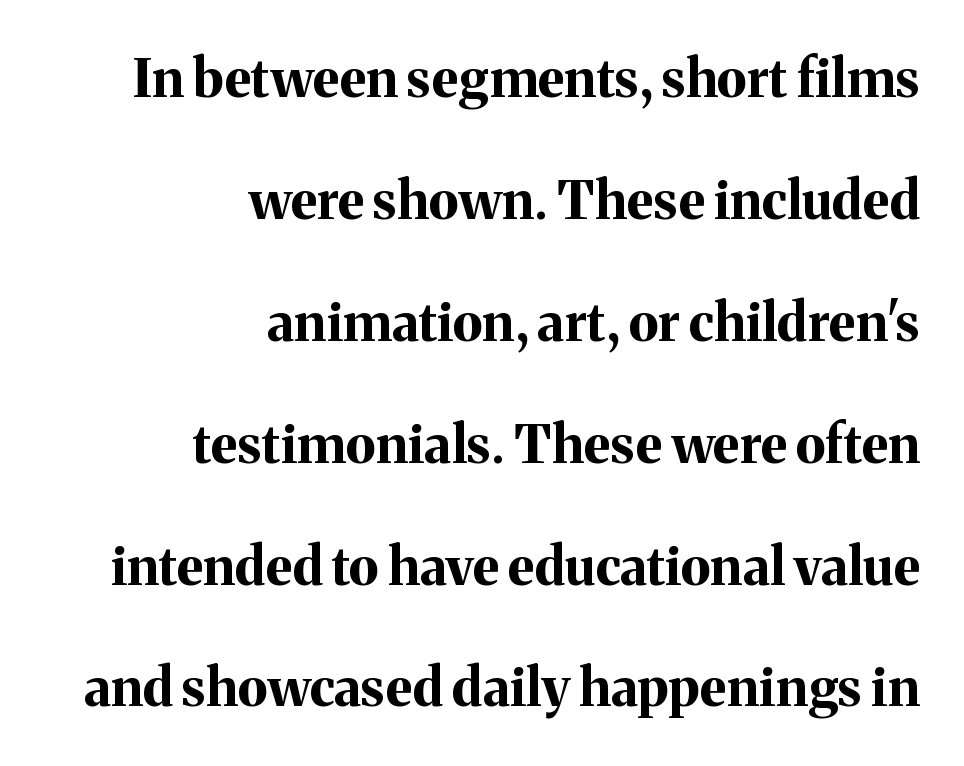
Q: Is the text bold? A: Yes.
Q: Is the text italic (slanted)? A: No, it is upright.
Q: Is the typeface a serif or a sans-serif typeface? A: Serif.
Q: Is the text underlined? A: No.
Q: How is the paragraph aligned? A: Right-aligned.
Q: Is the spacing between letters normal or unusually wide? A: Normal.
Q: Is the spacing between lines tight, normal or loose? A: Loose.
Q: Width (condensed, normal, or wide)? A: Normal.
Q: Stroke contrast? A: Medium.
Q: x-height? A: Medium.
Q: Monospaced? A: No.
